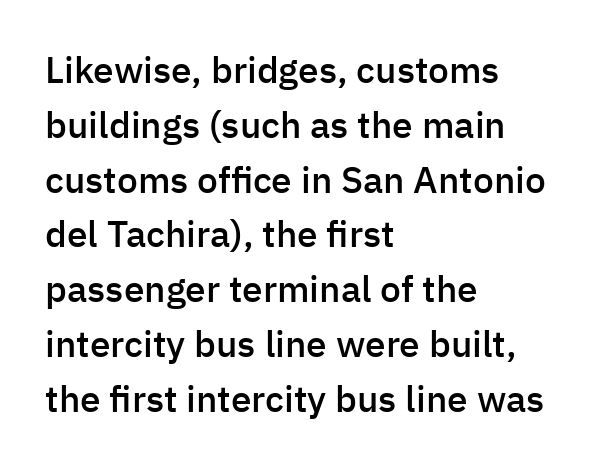
Q: Is the text bold? A: Semi-bold.
Q: Is the text italic (slanted)? A: No, it is upright.
Q: Is the typeface a serif or a sans-serif typeface? A: Sans-serif.
Q: Is the text underlined? A: No.
Q: How is the paragraph aligned? A: Left-aligned.
Q: Is the spacing between letters normal or unusually wide? A: Normal.
Q: Is the spacing between lines tight, normal or loose? A: Normal.
Q: Width (condensed, normal, or wide)? A: Normal.
Q: Stroke contrast? A: Low.
Q: x-height? A: Medium.
Q: Monospaced? A: No.
